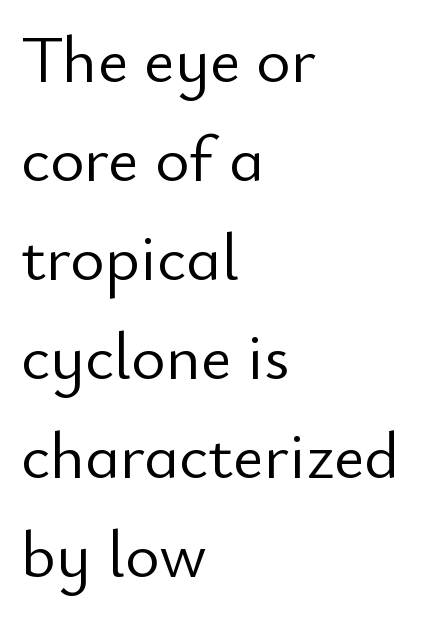
The image shows 66 px light sans-serif type, upright; set left-aligned, normal line spacing (1.5x), normal letter spacing, not underlined; low stroke contrast and a small x-height.
